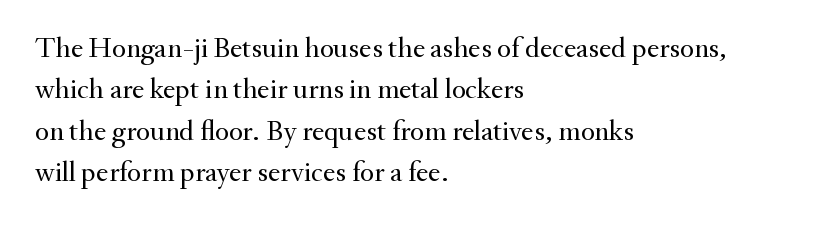
Q: Is the text bold? A: No.
Q: Is the text italic (slanted)? A: No, it is upright.
Q: Is the typeface a serif or a sans-serif typeface? A: Serif.
Q: Is the text underlined? A: No.
Q: How is the paragraph aligned? A: Left-aligned.
Q: Is the spacing between letters normal or unusually wide? A: Normal.
Q: Is the spacing between lines tight, normal or loose? A: Normal.
Q: Width (condensed, normal, or wide)? A: Normal.
Q: Stroke contrast? A: Medium.
Q: x-height? A: Small.
Q: Monospaced? A: No.
